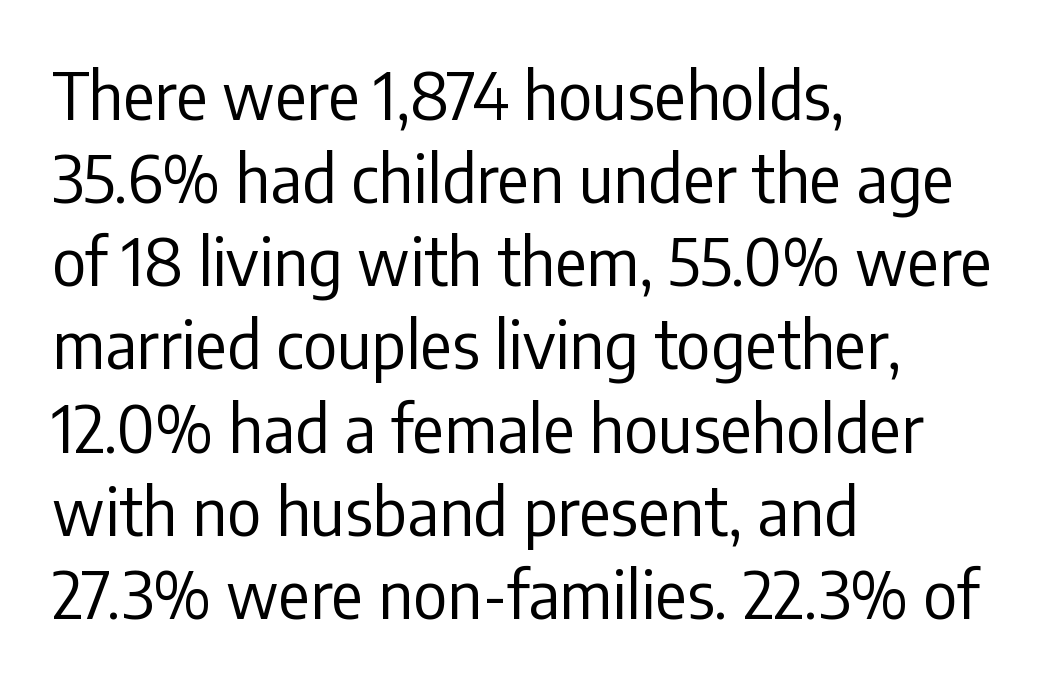
{"serif": "no", "italic": "no", "bold": "no", "weight": "regular", "width": "condensed", "stroke_contrast": "low", "x_height": "medium", "monospaced": "no", "underline": "no", "align": "left", "line_spacing": "normal", "line_spacing_ratio": 1.26, "letter_spacing": "normal", "letter_spacing_em": 0.0, "glyph_px": 66}
